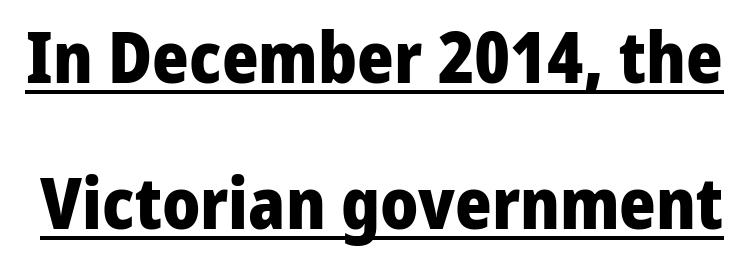
The font's upright variant was chosen for this text. Note the varied advance widths — an 'i' is clearly narrower than an 'm'. These lines carry a lot of weight — the face is fully bold. The letters sit at their default tracking, neither squeezed nor spread. You can see a thin bar hugging the bottom of the glyphs. Note: no serifs on the glyphs.
